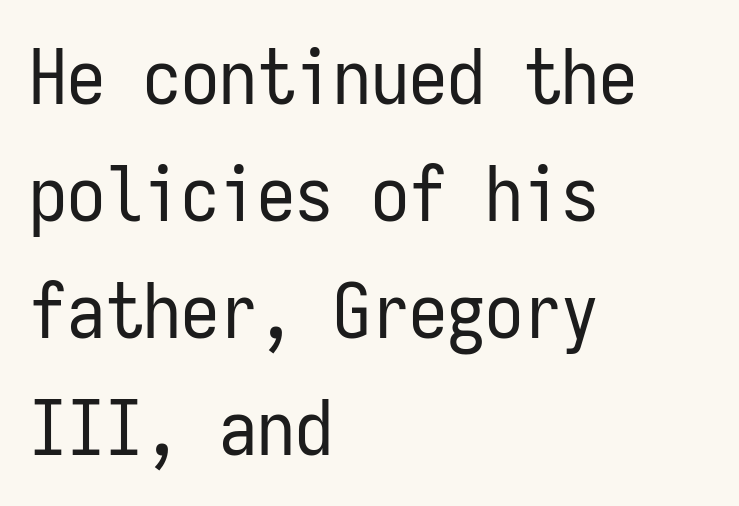
Q: Is the text bold? A: No.
Q: Is the text italic (slanted)? A: No, it is upright.
Q: Is the typeface a serif or a sans-serif typeface? A: Sans-serif.
Q: Is the text underlined? A: No.
Q: How is the paragraph aligned? A: Left-aligned.
Q: Is the spacing between letters normal or unusually wide? A: Normal.
Q: Is the spacing between lines tight, normal or loose? A: Normal.
Q: Width (condensed, normal, or wide)? A: Condensed.
Q: Stroke contrast? A: Low.
Q: x-height? A: Medium.
Q: Monospaced? A: Yes.
